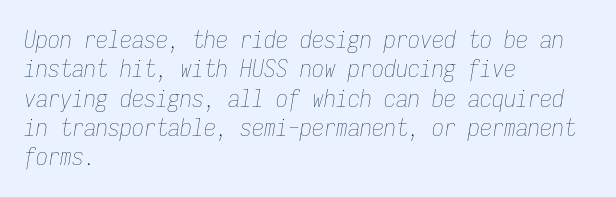
The image shows 24 px text type, italic (leaning right); set left-aligned, line spacing 1.22x, normal letter spacing, not underlined.
